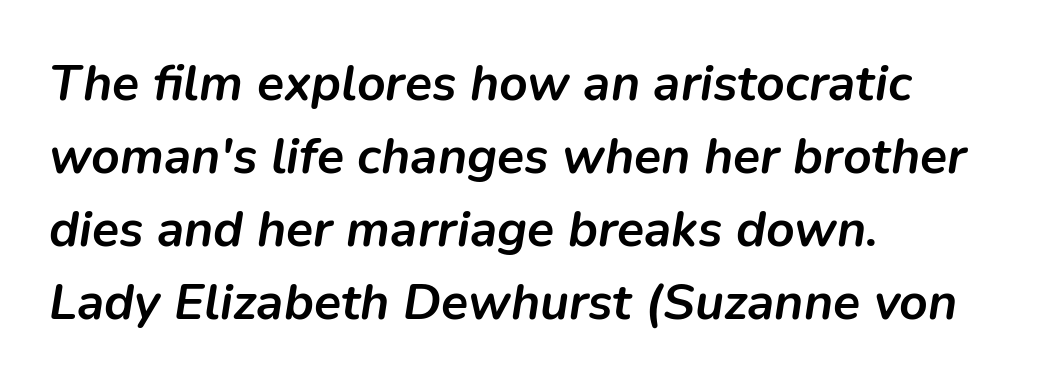
Q: Is the text bold? A: Yes.
Q: Is the text italic (slanted)? A: Yes, it leans right by about 9 degrees.
Q: Is the text underlined? A: No.
Q: How is the paragraph aligned? A: Left-aligned.
Q: Is the spacing between letters normal or unusually wide? A: Normal.
Q: Is the spacing between lines tight, normal or loose? A: Normal.
Q: Width (condensed, normal, or wide)? A: Normal.
Q: Stroke contrast? A: Low.
Q: x-height? A: Medium.
Q: Monospaced? A: No.
